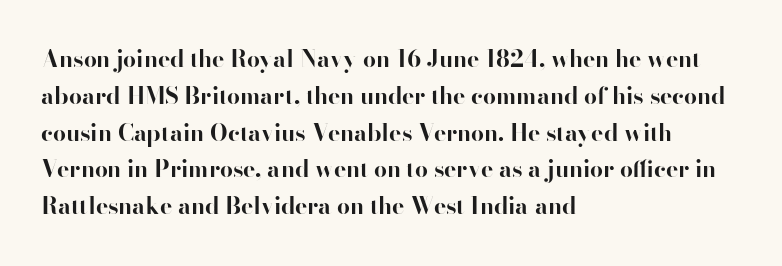
The passage shown stacks its lines at a standard gap. The rag falls on the right side of this text block. Nope, not italic — everything's standing straight. Rule under the text: the space is simply empty. The face used here is rendered with its standard letterfit.
